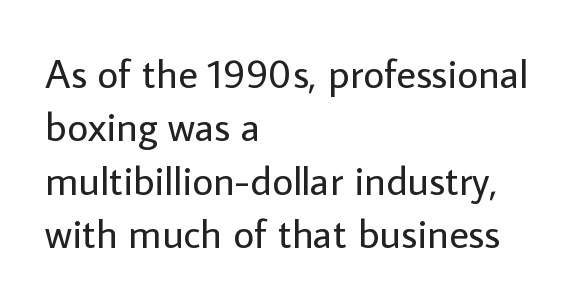
{"serif": "no", "italic": "no", "bold": "no", "weight": "regular", "width": "normal", "stroke_contrast": "low", "x_height": "medium", "monospaced": "no", "underline": "no", "align": "left", "line_spacing": "normal", "line_spacing_ratio": 1.3, "letter_spacing": "normal", "letter_spacing_em": 0.0, "glyph_px": 41}
